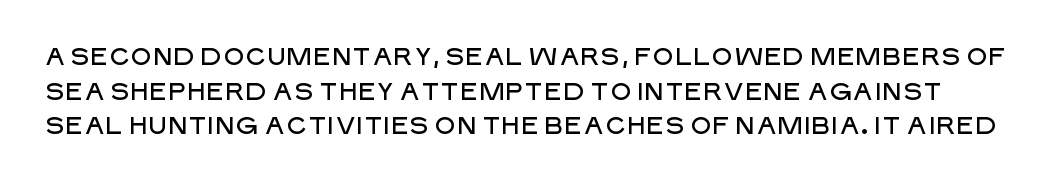
{"italic": "no", "underline": "no", "line_spacing": "normal", "line_spacing_ratio": 1.44, "letter_spacing": "normal", "letter_spacing_em": 0.0, "glyph_px": 24}
